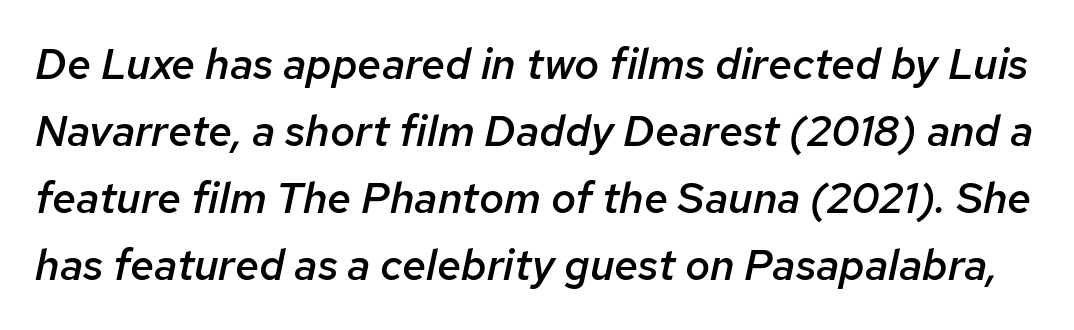
{"italic": "yes", "lean": "right", "slant_degrees": 12, "bold": "semi", "weight": "semibold", "width": "normal", "stroke_contrast": "low", "x_height": "medium", "monospaced": "no", "underline": "no", "line_spacing": "normal", "line_spacing_ratio": 1.56, "letter_spacing": "normal", "letter_spacing_em": 0.0, "glyph_px": 43}
